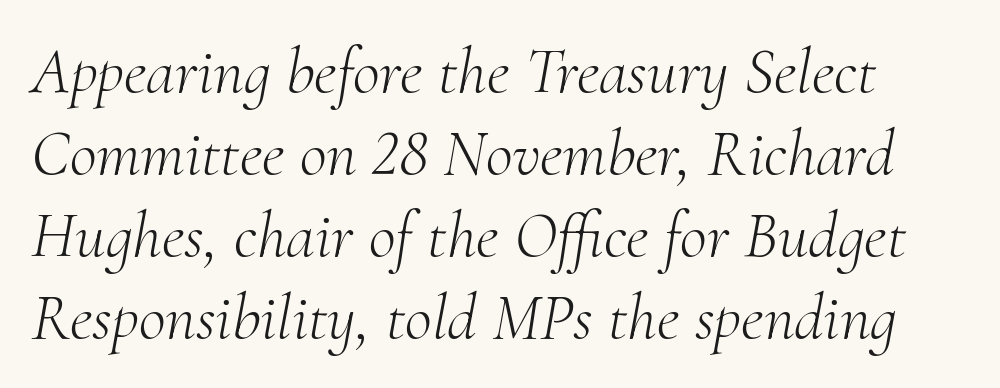
{"serif": "yes", "italic": "yes", "lean": "right", "slant_degrees": 10, "bold": "no", "weight": "light", "width": "normal", "stroke_contrast": "medium", "x_height": "small", "monospaced": "no", "underline": "no", "line_spacing_ratio": 1.24, "letter_spacing": "normal", "letter_spacing_em": 0.0, "glyph_px": 66}
